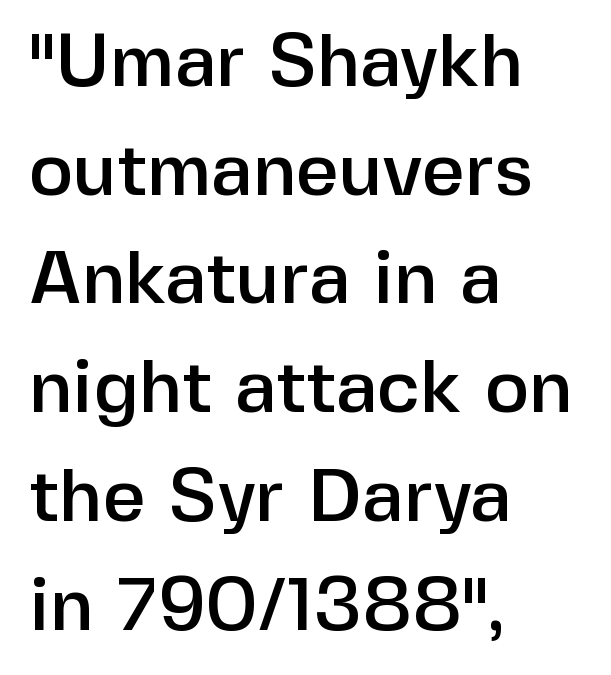
{"serif": "no", "italic": "no", "width": "normal", "stroke_contrast": "low", "x_height": "medium", "monospaced": "no", "underline": "no", "align": "left", "line_spacing": "normal", "line_spacing_ratio": 1.45, "letter_spacing": "normal", "letter_spacing_em": 0.0, "glyph_px": 75}
